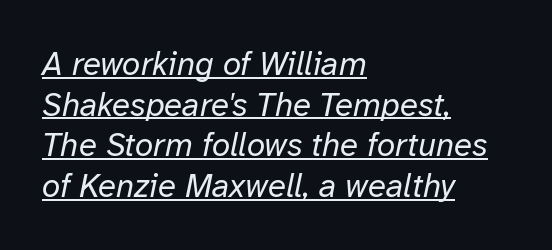
{"italic": "yes", "lean": "right", "slant_degrees": 12, "bold": "no", "weight": "regular", "width": "normal", "stroke_contrast": "low", "x_height": "medium", "monospaced": "no", "underline": "yes", "align": "left", "line_spacing_ratio": 1.23, "letter_spacing": "normal", "letter_spacing_em": 0.0, "glyph_px": 33}
